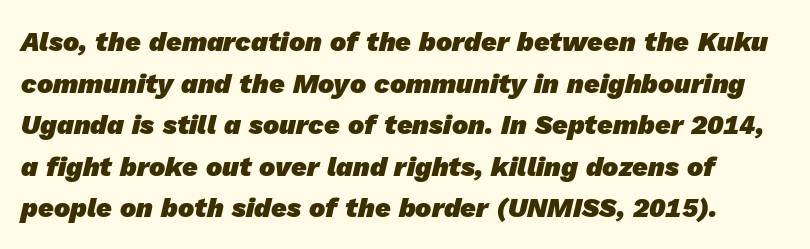
Q: Is the text bold? A: Yes.
Q: Is the text underlined? A: No.
Q: Is the spacing between letters normal or unusually wide? A: Normal.
Q: Is the spacing between lines tight, normal or loose? A: Normal.
